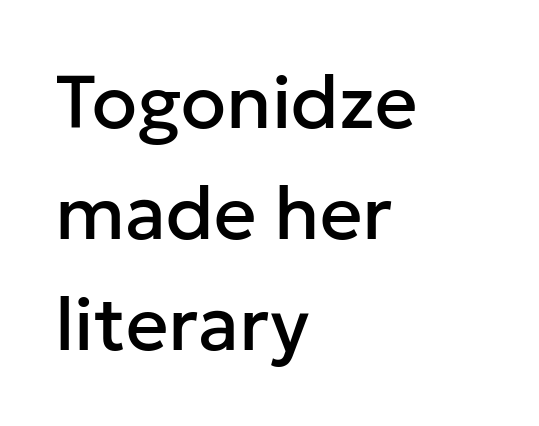
The image shows 74 px sans-serif type, upright; set left-aligned, normal line spacing (1.5x), normal letter spacing, not underlined; low stroke contrast and a medium x-height.
